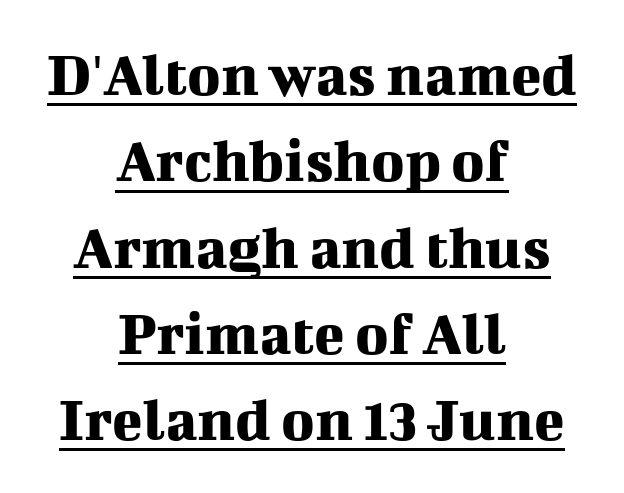
Q: Is the text italic (slanted)? A: No, it is upright.
Q: Is the typeface a serif or a sans-serif typeface? A: Serif.
Q: Is the text underlined? A: Yes.
Q: How is the paragraph aligned? A: Centered.
Q: Is the spacing between letters normal or unusually wide? A: Normal.
Q: Is the spacing between lines tight, normal or loose? A: Normal.
Q: Width (condensed, normal, or wide)? A: Normal.
Q: Stroke contrast? A: Medium.
Q: x-height? A: Medium.
Q: Monospaced? A: No.
